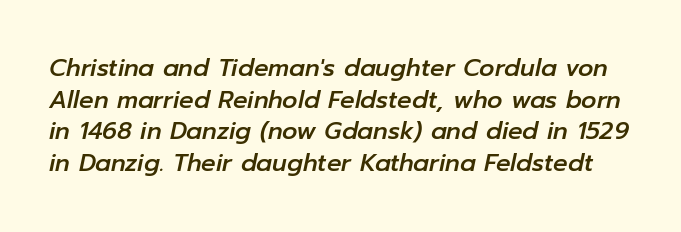
Q: Is the text italic (slanted)? A: Yes, it leans right by about 12 degrees.
Q: Is the text underlined? A: No.
Q: Is the spacing between letters normal or unusually wide? A: Normal.
Q: Is the spacing between lines tight, normal or loose? A: Normal.
